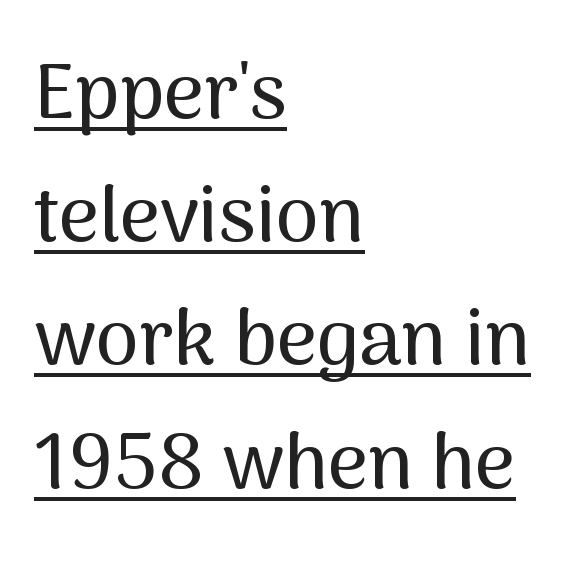
The face used here is a sans, in the tradition of grotesques and geometrics. The lines in this sample share a left origin and differ only in where they stop. Ordinary non-slanted type is in use. Short note: letters normally spaced. Think of a printed novel: that variable character pitch is what you see here. Honestly, the underline is the first thing you notice here.
